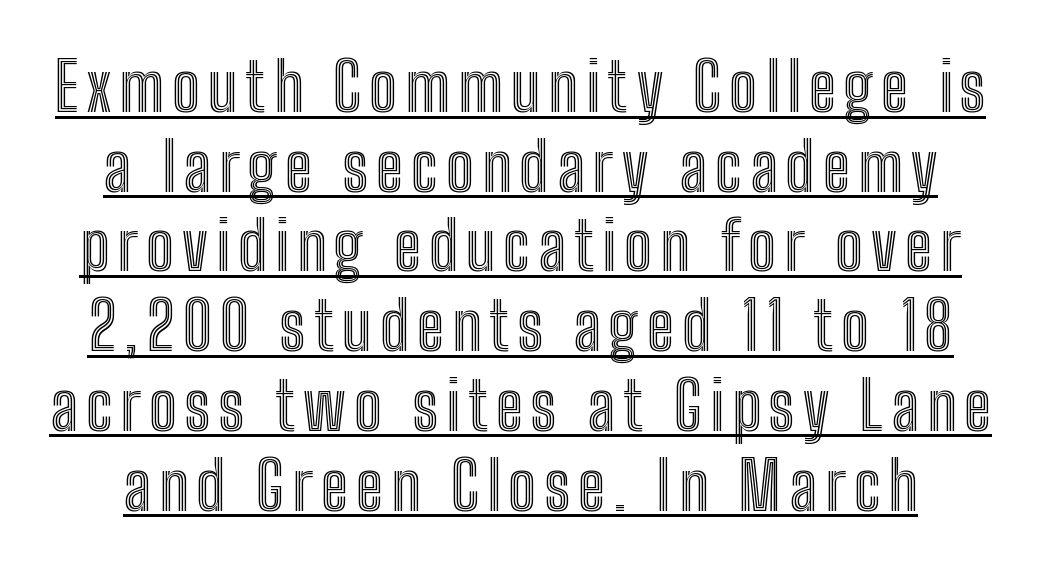
{"italic": "no", "width": "condensed", "x_height": "medium", "monospaced": "no", "underline": "yes", "line_spacing_ratio": 1.19, "glyph_px": 67}
